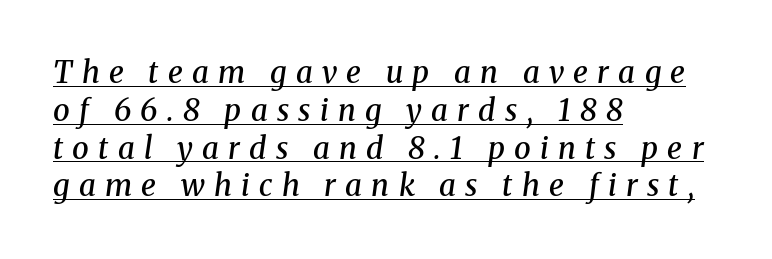
Q: Is the text bold? A: Semi-bold.
Q: Is the text italic (slanted)? A: Yes, it leans right by about 8 degrees.
Q: Is the typeface a serif or a sans-serif typeface? A: Serif.
Q: Is the text underlined? A: Yes.
Q: How is the paragraph aligned? A: Left-aligned.
Q: Is the spacing between letters normal or unusually wide? A: Unusually wide.
Q: Is the spacing between lines tight, normal or loose? A: Normal.
Q: Width (condensed, normal, or wide)? A: Normal.
Q: Stroke contrast? A: Medium.
Q: x-height? A: Medium.
Q: Monospaced? A: No.
